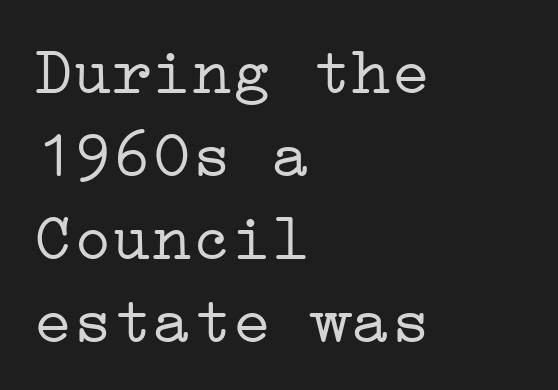
The image shows 66 px light, wide serif type, upright; set left-aligned, normal line spacing (1.26x), normal letter spacing, not underlined; low stroke contrast and a medium x-height.
